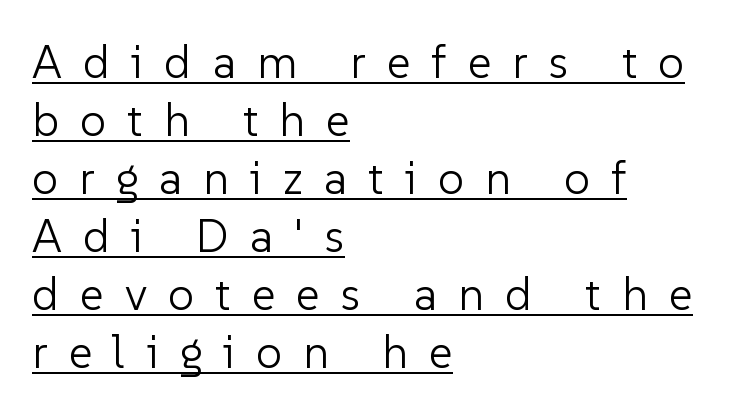
{"serif": "no", "italic": "no", "bold": "no", "weight": "light", "width": "normal", "stroke_contrast": "low", "x_height": "medium", "monospaced": "no", "underline": "yes", "align": "left", "line_spacing": "normal", "line_spacing_ratio": 1.26, "letter_spacing": "wide", "letter_spacing_em": 0.46, "glyph_px": 46}
